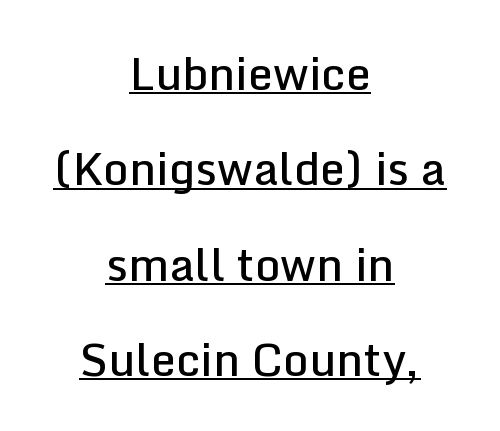
{"serif": "no", "italic": "no", "bold": "semi", "weight": "semibold", "width": "normal", "stroke_contrast": "low", "x_height": "medium", "monospaced": "no", "underline": "yes", "align": "center", "line_spacing": "loose", "line_spacing_ratio": 2.12, "letter_spacing": "normal", "letter_spacing_em": 0.0, "glyph_px": 45}
